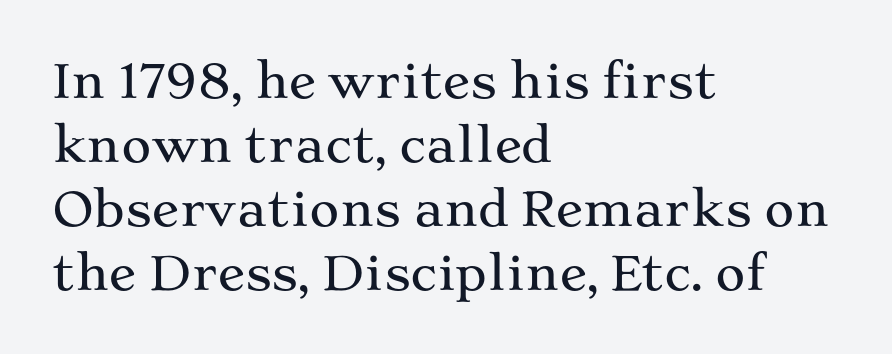
The image shows 46 px wide serif type, upright; set left-aligned, normal line spacing (1.39x), normal letter spacing, not underlined; medium stroke contrast and a medium x-height.
